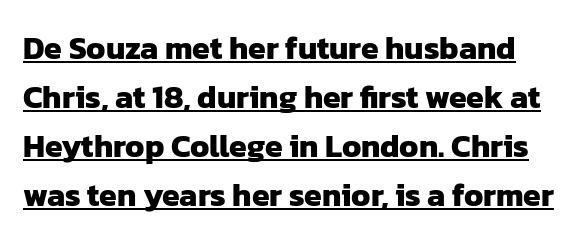
{"serif": "no", "bold": "yes", "weight": "heavy", "width": "normal", "stroke_contrast": "low", "x_height": "medium", "monospaced": "no", "underline": "yes", "line_spacing": "normal", "line_spacing_ratio": 1.53, "letter_spacing": "normal", "letter_spacing_em": 0.0, "glyph_px": 32}
